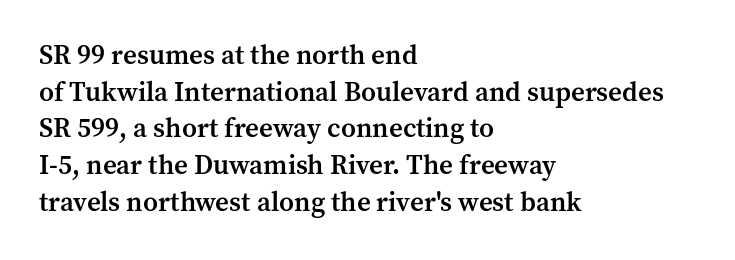
{"italic": "no", "bold": "semi", "underline": "no", "align": "left", "line_spacing": "normal", "line_spacing_ratio": 1.36, "letter_spacing": "normal", "letter_spacing_em": 0.0, "glyph_px": 27}
